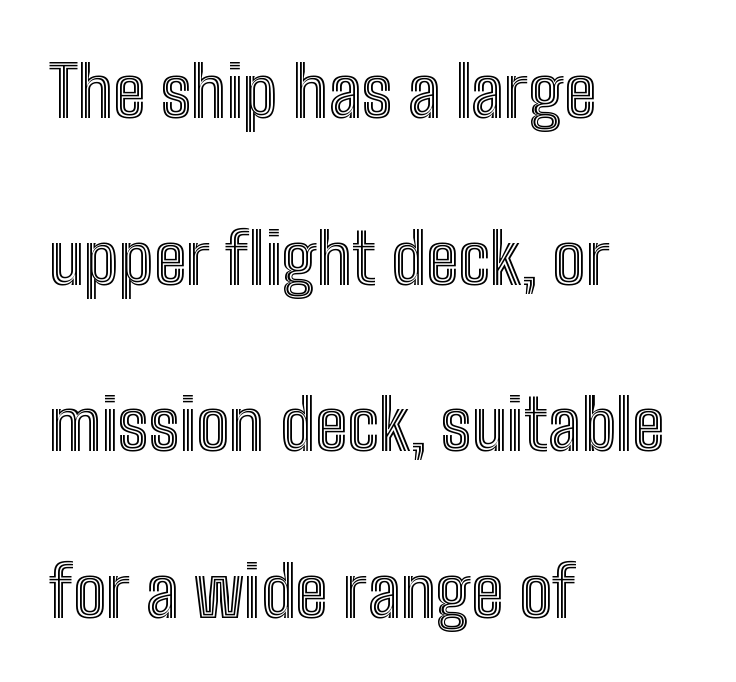
Q: Is the text italic (slanted)? A: No, it is upright.
Q: Is the text underlined? A: No.
Q: How is the paragraph aligned? A: Left-aligned.
Q: Is the spacing between letters normal or unusually wide? A: Normal.
Q: Is the spacing between lines tight, normal or loose? A: Loose.
Q: Width (condensed, normal, or wide)? A: Condensed.
Q: x-height? A: Medium.
Q: Monospaced? A: No.
